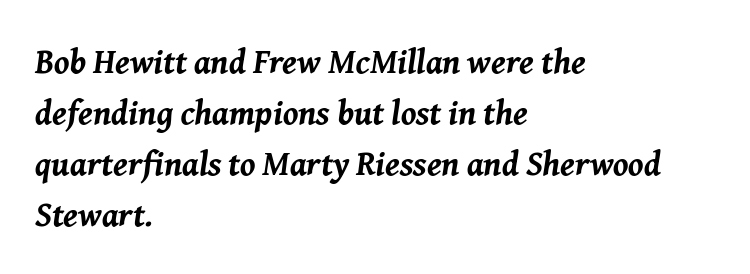
The image shows 34 px bold type, italic (leaning right); set left-aligned, normal line spacing (1.5x), normal letter spacing, not underlined; medium stroke contrast and a medium x-height.
